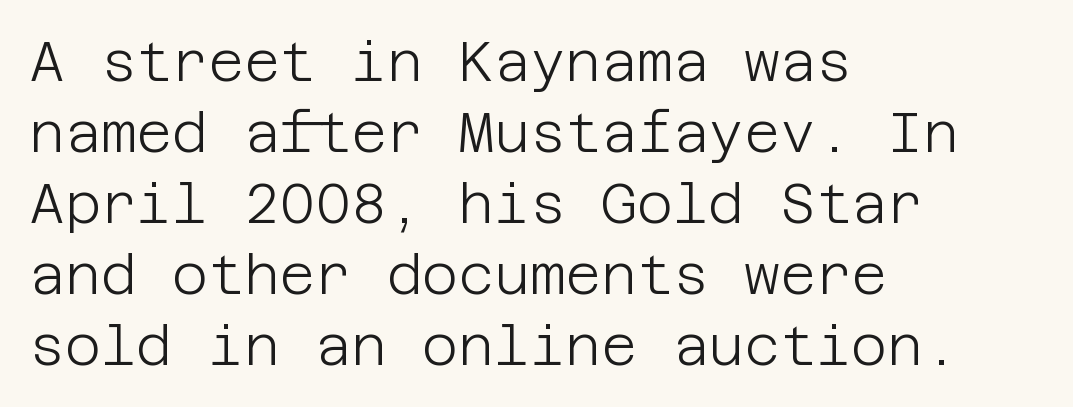
The image shows 55 px light sans-serif type, upright; set left-aligned, normal line spacing (1.29x), normal letter spacing, not underlined; low stroke contrast and a large x-height.
